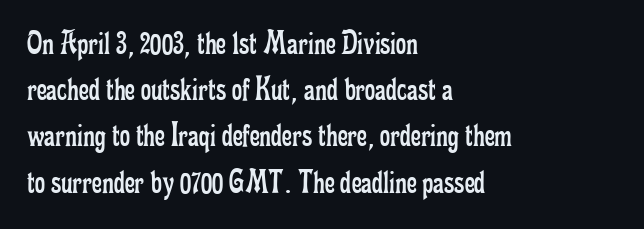
A typesetter would call this proportional, since set widths differ per character. Observe the serifs anchoring each vertical stroke in this sample. This is the regular roman posture of the typeface. Notice how descenders clear the ascenders below comfortably — that's standard leading.
